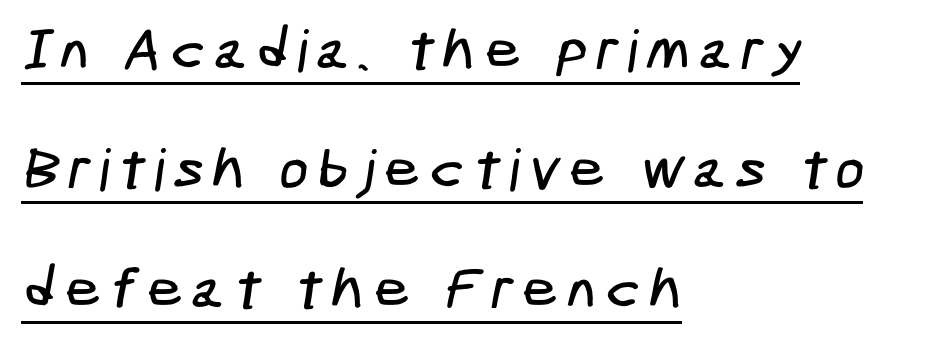
{"serif": "no", "width": "condensed", "stroke_contrast": "low", "x_height": "medium", "underline": "yes", "align": "left", "line_spacing": "loose", "line_spacing_ratio": 2.06, "glyph_px": 58}
